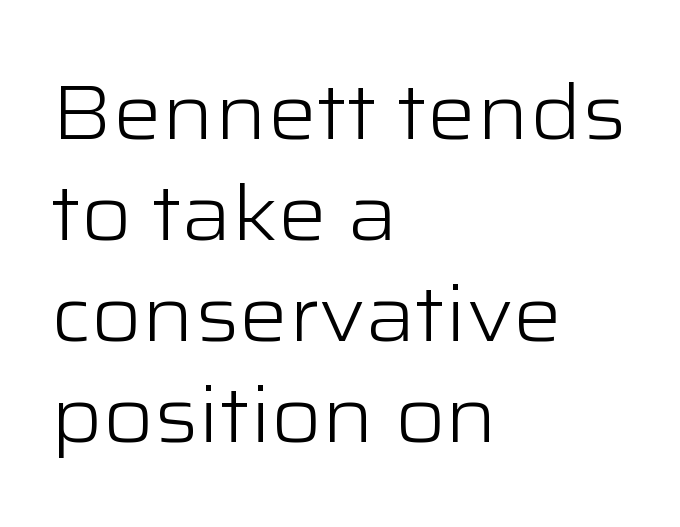
Does the leading feel generous? No, just average. You can tell it's not italic because the verticals are truly vertical. How are the letters spaced? Ordinarily, with no added tracking. Stem width sits at or under what a default text font uses. These lines are composed in type without serifs.
